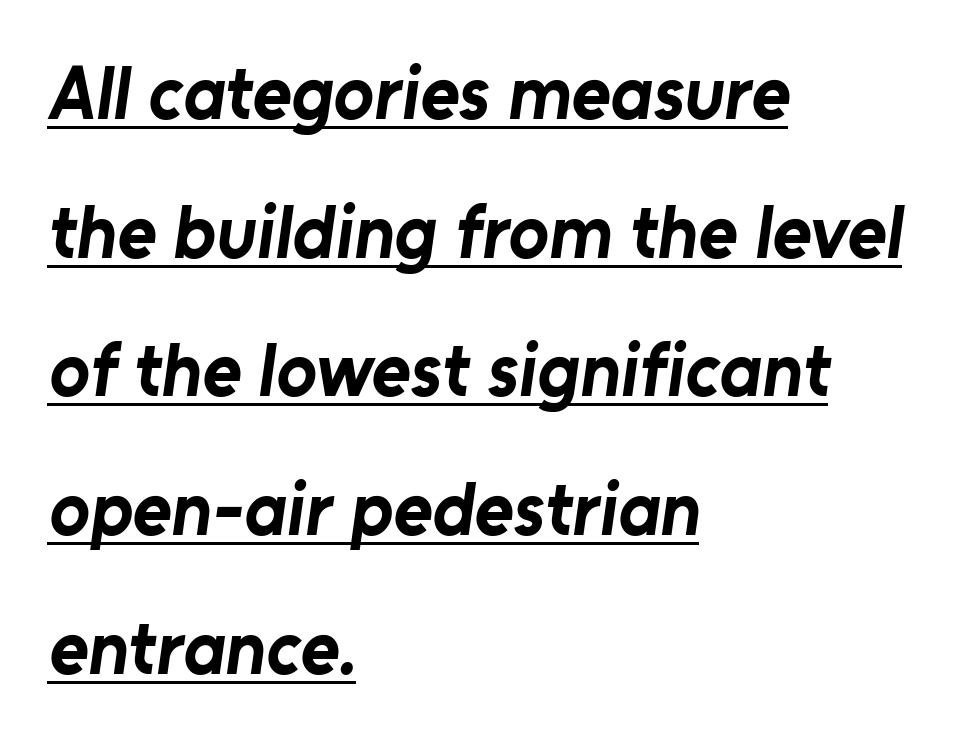
Q: Is the text bold? A: Yes.
Q: Is the typeface a serif or a sans-serif typeface? A: Sans-serif.
Q: Is the text underlined? A: Yes.
Q: How is the paragraph aligned? A: Left-aligned.
Q: Is the spacing between letters normal or unusually wide? A: Normal.
Q: Width (condensed, normal, or wide)? A: Normal.
Q: Stroke contrast? A: Low.
Q: x-height? A: Medium.
Q: Monospaced? A: No.
